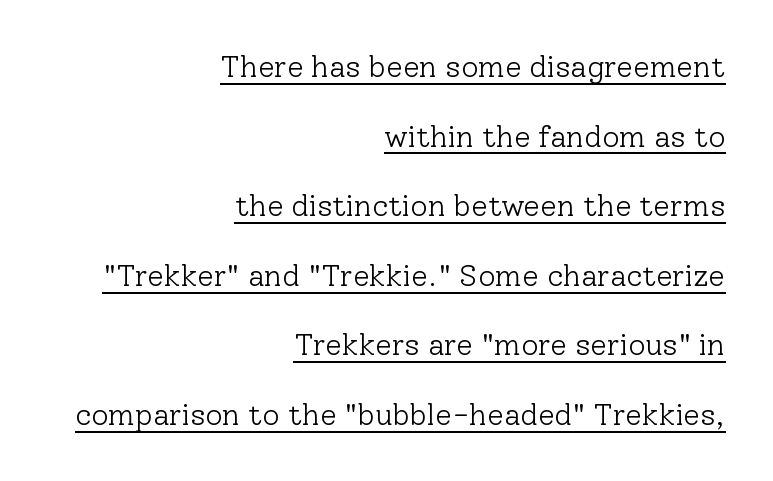
The image shows 30 px light serif type, upright; set right-aligned, loose line spacing (2.32x), normal letter spacing, underlined; low stroke contrast and a medium x-height.
